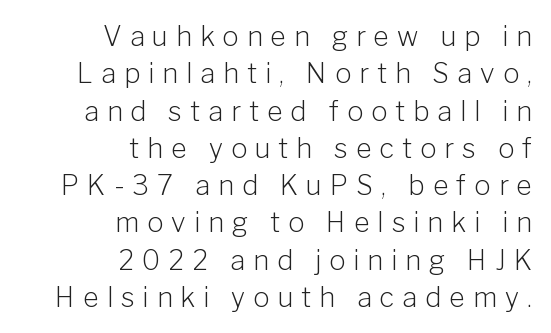
There is plenty of visible air inserted between adjacent glyphs. The passage shown is not underscored anywhere. On a weight scale, this lands at 450 or below. Compared with a flush-left layout, this one pins lines to the opposite, right side. These lines were composed using upright roman letters. The block of text has a typical density, with ordinary space between rows.
